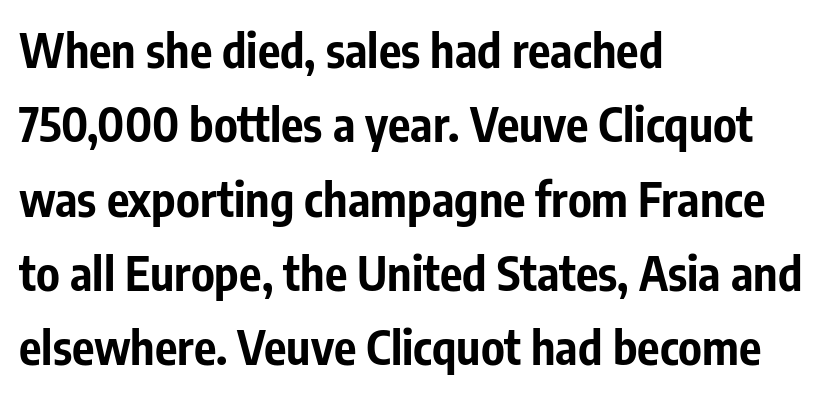
Q: Is the text bold? A: Yes.
Q: Is the text italic (slanted)? A: No, it is upright.
Q: Is the typeface a serif or a sans-serif typeface? A: Sans-serif.
Q: Is the text underlined? A: No.
Q: How is the paragraph aligned? A: Left-aligned.
Q: Is the spacing between letters normal or unusually wide? A: Normal.
Q: Is the spacing between lines tight, normal or loose? A: Normal.
Q: Width (condensed, normal, or wide)? A: Condensed.
Q: Stroke contrast? A: Low.
Q: x-height? A: Medium.
Q: Monospaced? A: No.
